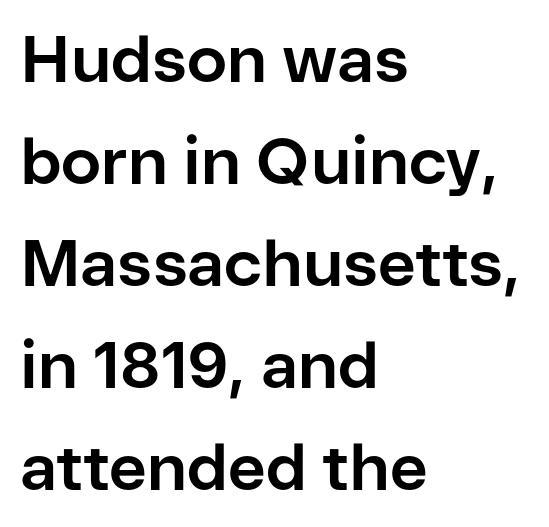
{"serif": "no", "italic": "no", "bold": "yes", "weight": "bold", "width": "normal", "stroke_contrast": "low", "x_height": "medium", "monospaced": "no", "underline": "no", "align": "left", "line_spacing": "normal", "line_spacing_ratio": 1.57, "letter_spacing": "normal", "letter_spacing_em": 0.0, "glyph_px": 65}
